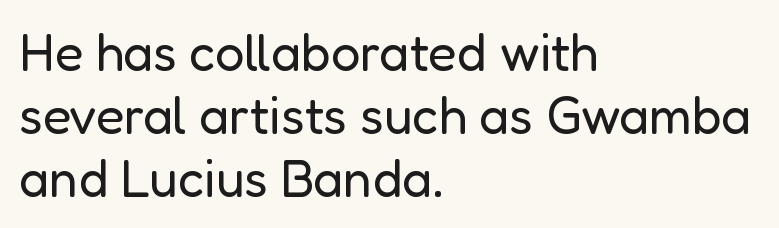
{"serif": "no", "italic": "no", "bold": "no", "weight": "regular", "width": "normal", "stroke_contrast": "low", "x_height": "medium", "monospaced": "no", "underline": "no", "align": "left", "line_spacing_ratio": 1.21, "letter_spacing": "normal", "letter_spacing_em": 0.0, "glyph_px": 52}
